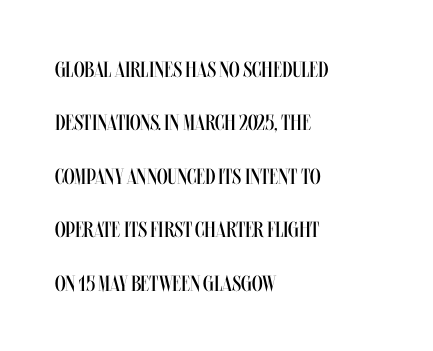
Q: Is the text bold? A: No.
Q: Is the text italic (slanted)? A: No, it is upright.
Q: Is the text underlined? A: No.
Q: How is the paragraph aligned? A: Left-aligned.
Q: Is the spacing between letters normal or unusually wide? A: Normal.
Q: Is the spacing between lines tight, normal or loose? A: Loose.
